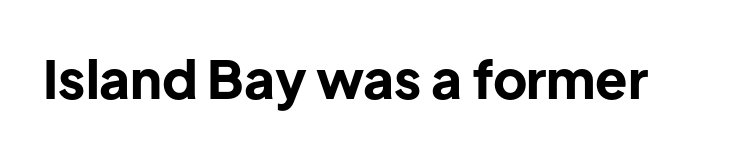
{"serif": "no", "italic": "no", "bold": "yes", "weight": "bold", "width": "normal", "stroke_contrast": "low", "x_height": "medium", "monospaced": "no", "underline": "no", "letter_spacing": "normal", "letter_spacing_em": 0.0, "glyph_px": 53}
